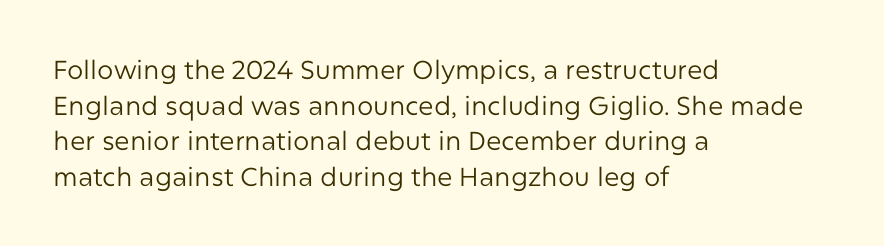
The line texture is even and compact thanks to regular tracking. Honestly, the row spacing looks completely unremarkable. Every row of glyphs begins at an identical x-position on the left. The letters stand straight up with perfectly vertical stems. Stroke thickness stays within the range of a standard reading face or lighter. Unmarked baselines from the first word to the last.
